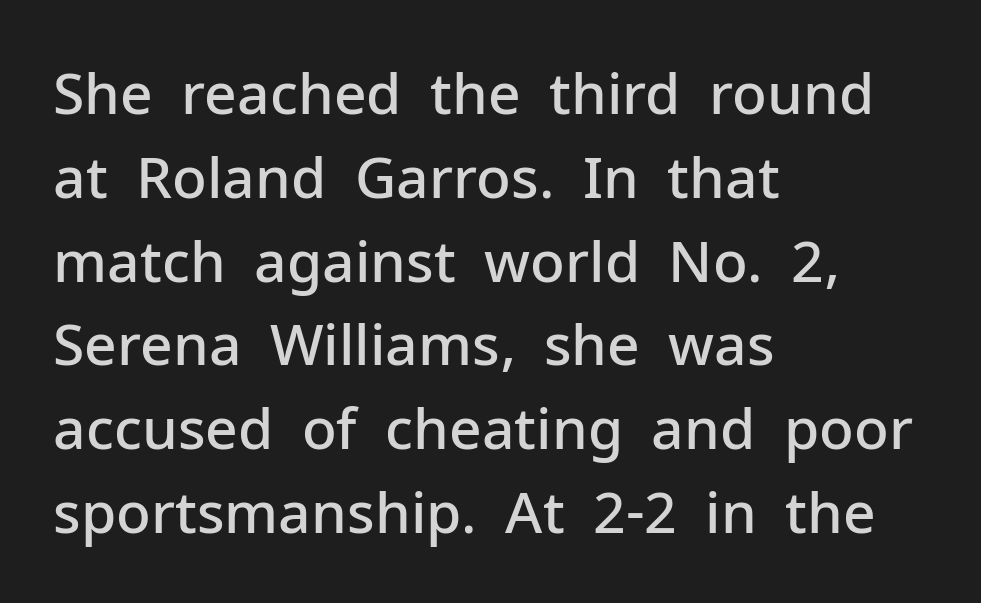
A sans-serif font was chosen for this passage. A typesetter would call this leading conventional body-copy spacing. Notice how the stems are strictly vertical — no italics here. Semibold letterforms, between regular and bold. Glyph-to-glyph distance matches everyday printed text. The passage shown is typed in a proportional face where columns would drift.
